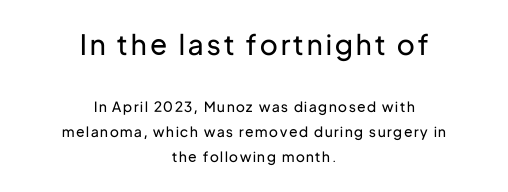
{"serif": "no", "italic": "no", "bold": "no", "weight": "regular", "width": "normal", "stroke_contrast": "low", "x_height": "medium", "monospaced": "no", "underline": "no", "align": "center", "line_spacing_ratio": 1.78, "larger_block": "first", "size_ratio": 2.0, "glyph_px": 28}
